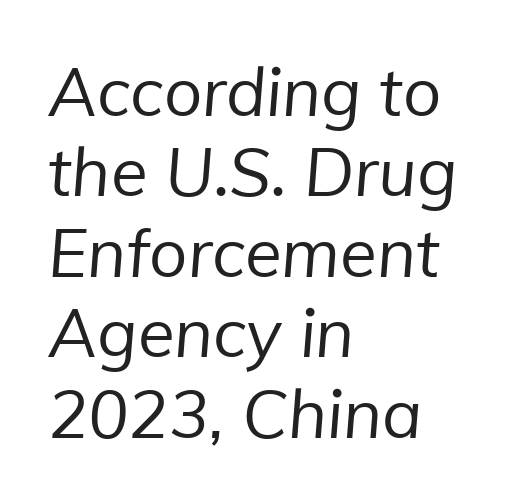
Q: Is the text bold? A: No.
Q: Is the typeface a serif or a sans-serif typeface? A: Sans-serif.
Q: Is the text underlined? A: No.
Q: How is the paragraph aligned? A: Left-aligned.
Q: Is the spacing between letters normal or unusually wide? A: Normal.
Q: Width (condensed, normal, or wide)? A: Normal.
Q: Stroke contrast? A: Low.
Q: x-height? A: Medium.
Q: Monospaced? A: No.
